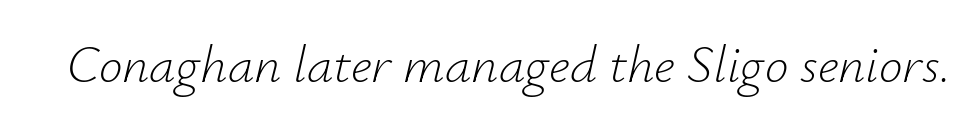
The image shows 53 px light type, italic (leaning right); set normal letter spacing, not underlined; low stroke contrast and a small x-height.
